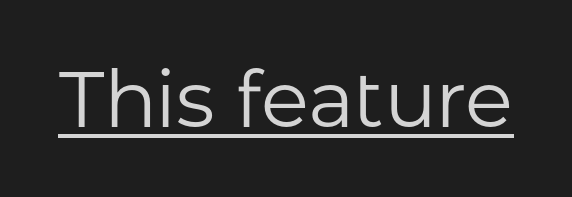
Unbolded letterforms with no extra heft. The typesetter has applied underlining to the passage shown. Characters follow at the spacing the type designer built in. These lines are composed in type without serifs.
